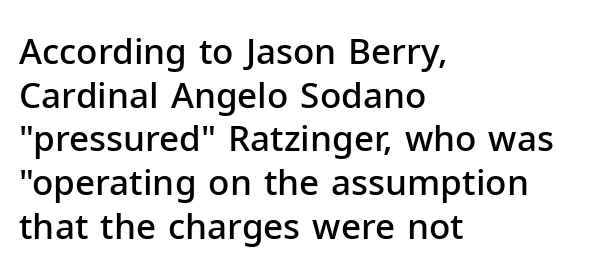
Q: Is the text bold? A: Semi-bold.
Q: Is the text italic (slanted)? A: No, it is upright.
Q: Is the typeface a serif or a sans-serif typeface? A: Sans-serif.
Q: Is the text underlined? A: No.
Q: How is the paragraph aligned? A: Left-aligned.
Q: Is the spacing between letters normal or unusually wide? A: Normal.
Q: Is the spacing between lines tight, normal or loose? A: Normal.
Q: Width (condensed, normal, or wide)? A: Normal.
Q: Stroke contrast? A: Low.
Q: x-height? A: Medium.
Q: Monospaced? A: No.
